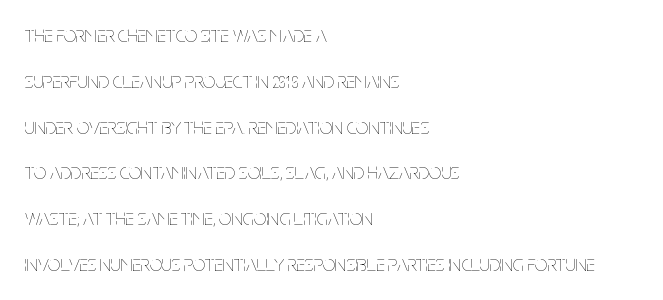
{"italic": "no", "bold": "no", "underline": "no", "align": "left", "line_spacing": "loose", "line_spacing_ratio": 2.08, "letter_spacing": "normal", "letter_spacing_em": 0.0, "glyph_px": 22}
